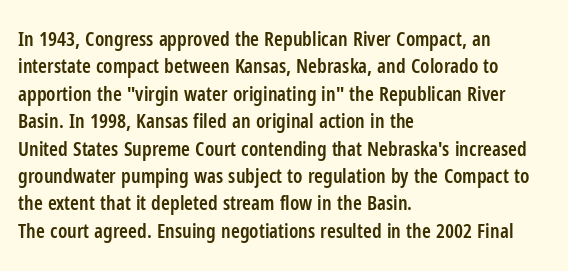
Q: Is the text bold? A: Semi-bold.
Q: Is the text italic (slanted)? A: No, it is upright.
Q: Is the text underlined? A: No.
Q: How is the paragraph aligned? A: Left-aligned.
Q: Is the spacing between letters normal or unusually wide? A: Normal.
Q: Is the spacing between lines tight, normal or loose? A: Normal.
